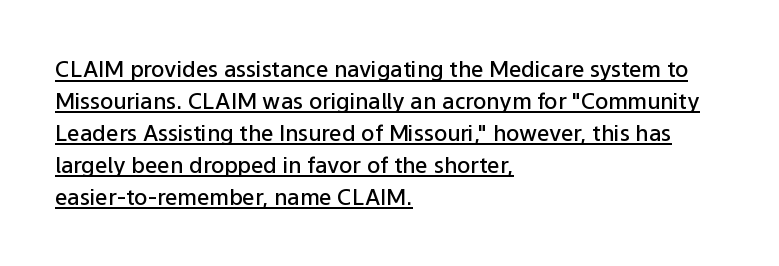
{"italic": "no", "bold": "semi", "underline": "yes", "align": "left", "line_spacing": "normal", "line_spacing_ratio": 1.45, "letter_spacing": "normal", "letter_spacing_em": 0.0, "glyph_px": 22}
